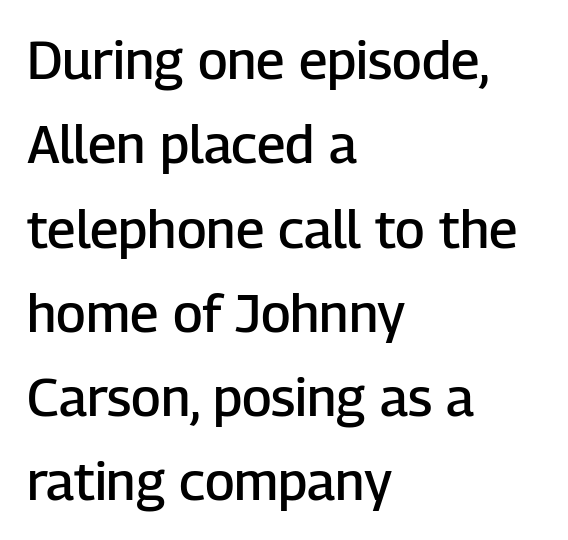
{"serif": "no", "italic": "no", "bold": "semi", "weight": "semibold", "width": "normal", "stroke_contrast": "low", "x_height": "medium", "monospaced": "no", "underline": "no", "align": "left", "line_spacing": "normal", "line_spacing_ratio": 1.59, "letter_spacing": "normal", "letter_spacing_em": 0.0, "glyph_px": 53}
